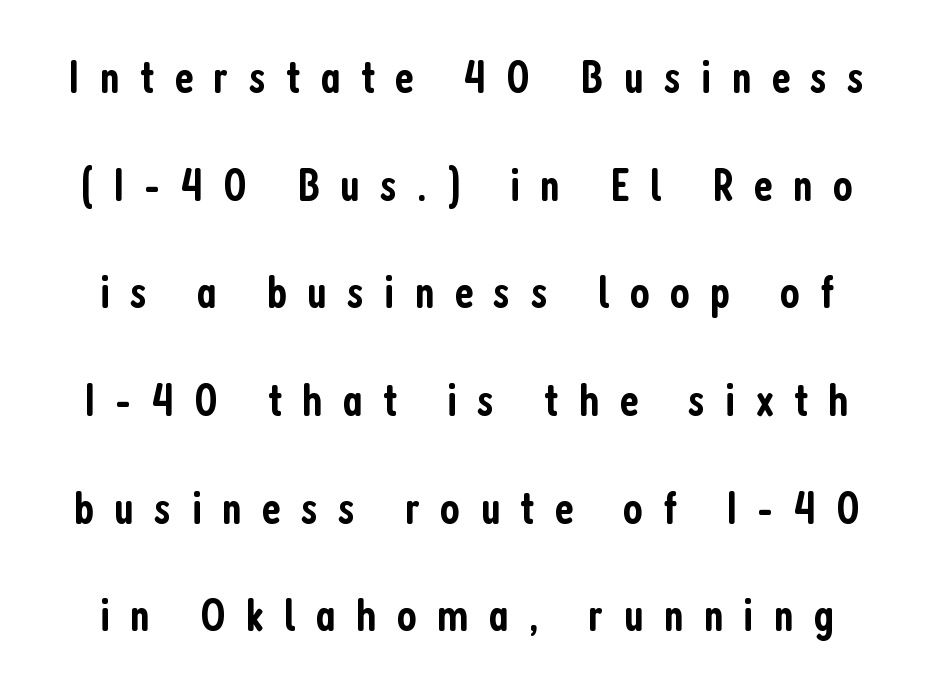
Anything drawn beneath the words? Only blank space. Widely set lines give the paragraph a tall, airy silhouette. Regarding serifs, this sample does without them. Proportional: the letters do not fall into vertical columns. These words are printed semibold, heavier than regular yet not bold.
